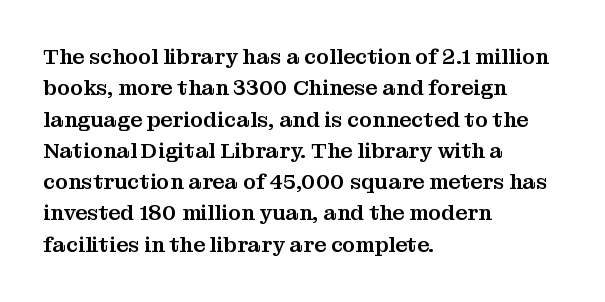
{"italic": "no", "underline": "no", "align": "left", "line_spacing": "normal", "line_spacing_ratio": 1.49, "letter_spacing": "normal", "letter_spacing_em": 0.0, "glyph_px": 21}
